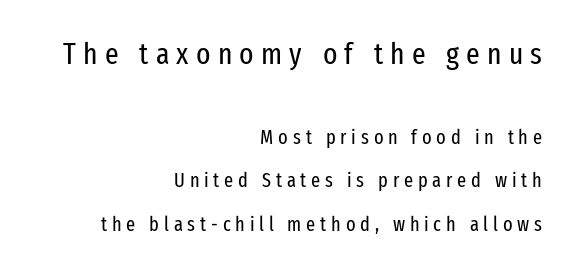
Q: Is the text bold? A: No.
Q: Is the text italic (slanted)? A: No, it is upright.
Q: Is the typeface a serif or a sans-serif typeface? A: Sans-serif.
Q: Is the text underlined? A: No.
Q: How is the paragraph aligned? A: Right-aligned.
Q: Is the spacing between letters normal or unusually wide? A: Unusually wide.
Q: Is the spacing between lines tight, normal or loose? A: Loose.
Q: Which block of text is set in a larger size, the first (top) or the second (bottom)? A: The first (top) one.
Q: Width (condensed, normal, or wide)? A: Condensed.
Q: Stroke contrast? A: Low.
Q: x-height? A: Medium.
Q: Monospaced? A: No.
